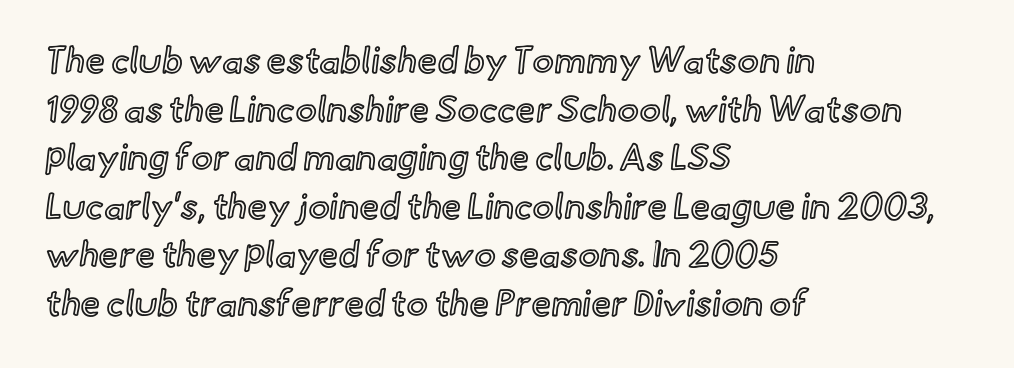
Q: Is the text italic (slanted)? A: Yes.
Q: Is the text underlined? A: No.
Q: How is the paragraph aligned? A: Left-aligned.
Q: Is the spacing between letters normal or unusually wide? A: Normal.
Q: Is the spacing between lines tight, normal or loose? A: Normal.
Q: Width (condensed, normal, or wide)? A: Normal.
Q: x-height? A: Small.
Q: Monospaced? A: No.
